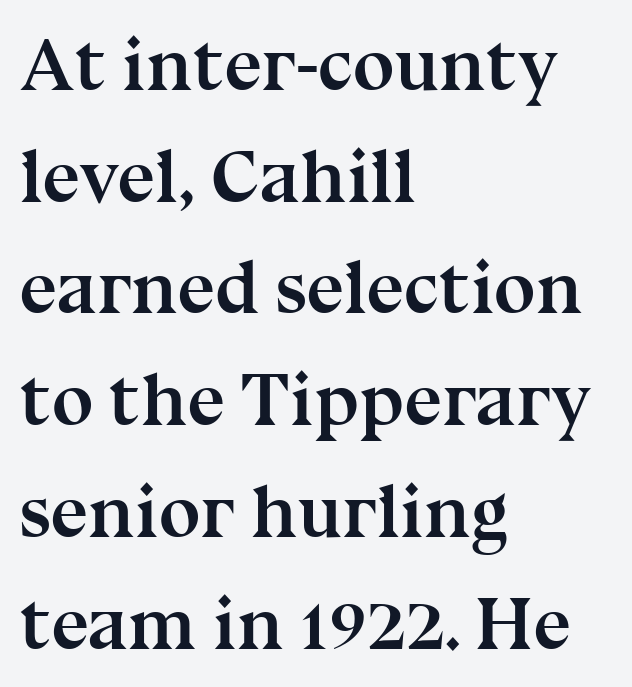
The image shows 75 px semibold serif type, upright; set left-aligned, normal line spacing (1.49x), normal letter spacing, not underlined; medium stroke contrast and a medium x-height.
